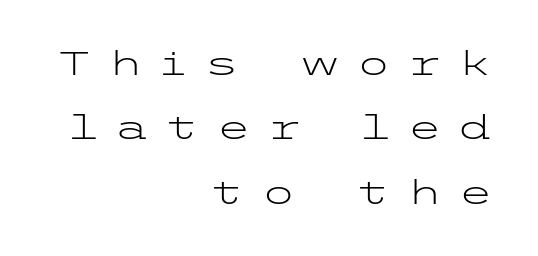
{"serif": "no", "italic": "no", "bold": "no", "weight": "light", "width": "wide", "stroke_contrast": "low", "x_height": "medium", "underline": "no", "align": "right", "line_spacing": "loose", "line_spacing_ratio": 2.01, "letter_spacing": "wide", "letter_spacing_em": 0.49, "glyph_px": 32}
